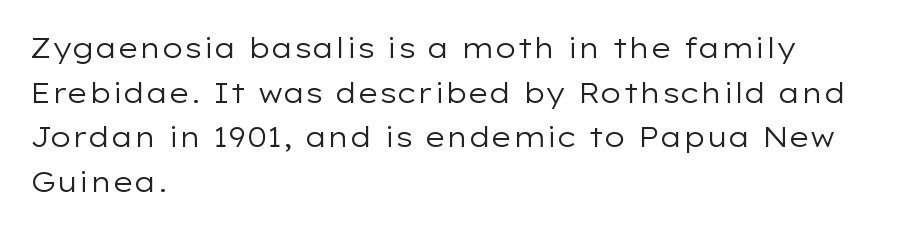
The image shows 28 px regular-weight, wide sans-serif type, upright; set left-aligned, normal line spacing (1.59x), normal letter spacing, not underlined; low stroke contrast and a medium x-height.
